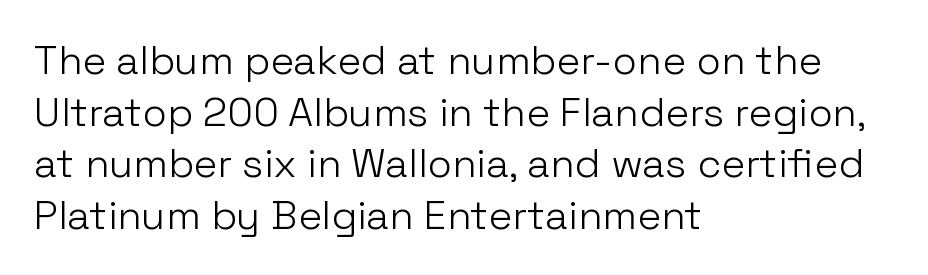
The image shows 40 px light sans-serif type, upright; set left-aligned, normal line spacing (1.29x), normal letter spacing, not underlined; low stroke contrast and a medium x-height.
